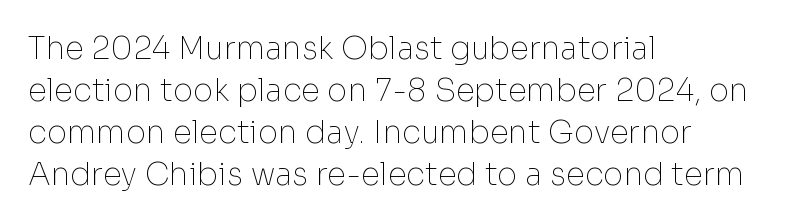
Q: Is the text bold? A: No.
Q: Is the text italic (slanted)? A: No, it is upright.
Q: Is the typeface a serif or a sans-serif typeface? A: Sans-serif.
Q: Is the text underlined? A: No.
Q: How is the paragraph aligned? A: Left-aligned.
Q: Is the spacing between letters normal or unusually wide? A: Normal.
Q: Is the spacing between lines tight, normal or loose? A: Normal.
Q: Width (condensed, normal, or wide)? A: Normal.
Q: Stroke contrast? A: Low.
Q: x-height? A: Medium.
Q: Monospaced? A: No.
